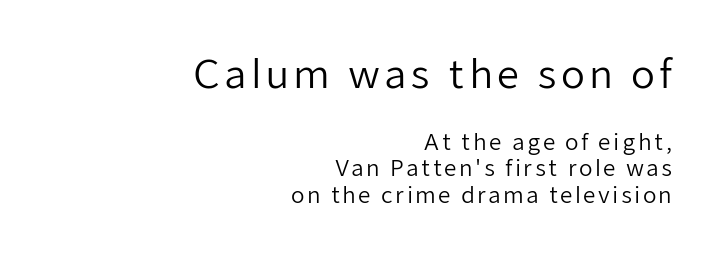
Q: Is the text bold? A: No.
Q: Is the text italic (slanted)? A: No, it is upright.
Q: Is the typeface a serif or a sans-serif typeface? A: Sans-serif.
Q: Is the text underlined? A: No.
Q: How is the paragraph aligned? A: Right-aligned.
Q: Which block of text is set in a larger size, the first (top) or the second (bottom)? A: The first (top) one.
Q: Width (condensed, normal, or wide)? A: Normal.
Q: Stroke contrast? A: Low.
Q: x-height? A: Medium.
Q: Monospaced? A: No.
